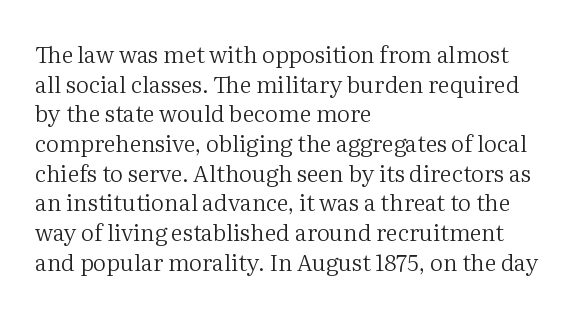
The image shows 23 px text type, upright; set left-aligned, normal line spacing (1.29x), normal letter spacing, not underlined.
